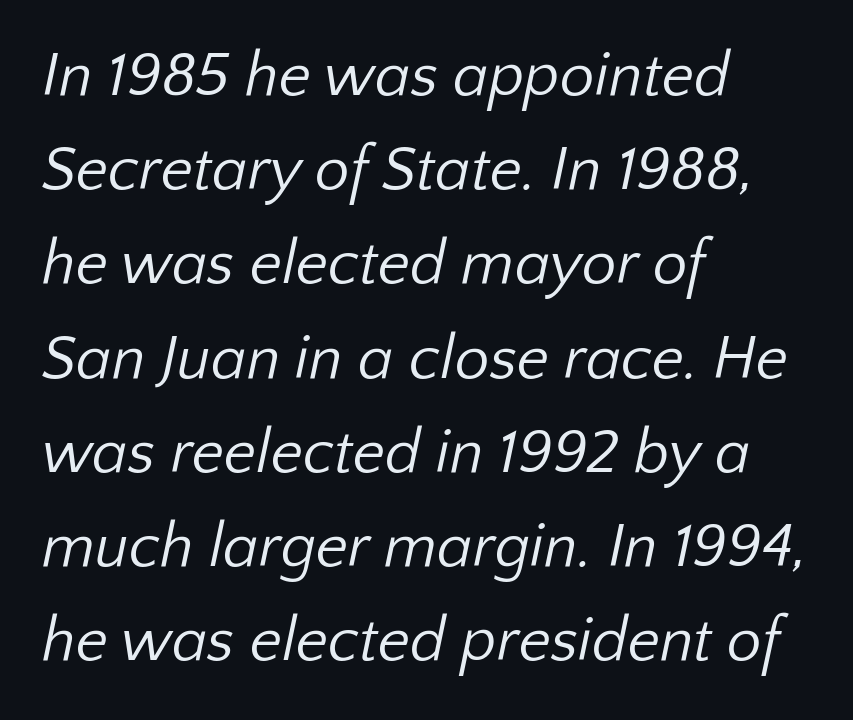
{"serif": "no", "bold": "no", "weight": "regular", "width": "normal", "stroke_contrast": "low", "x_height": "medium", "monospaced": "no", "underline": "no", "align": "left", "line_spacing": "normal", "line_spacing_ratio": 1.52, "letter_spacing": "normal", "letter_spacing_em": 0.0, "glyph_px": 62}
